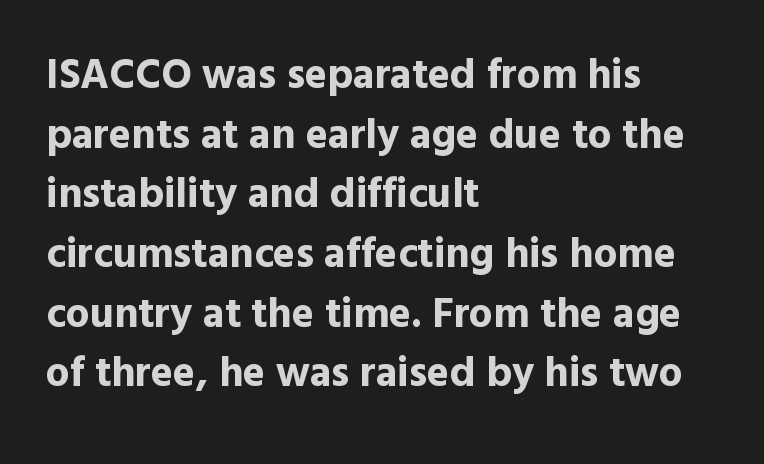
This is sans-serif lettering, the kind often seen on screens and signage. Ascenders rise straight up at ninety degrees. Proportional: the letters do not fall into vertical columns. A clean baseline with only descenders dipping below it. The setting favours the left margin, as ordinary paragraphs usually do.
